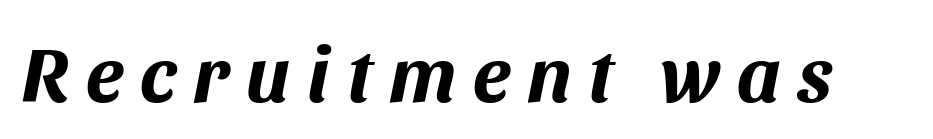
Q: Is the text bold? A: Yes.
Q: Is the text italic (slanted)? A: Yes, it leans right by about 11 degrees.
Q: Is the text underlined? A: No.
Q: Is the spacing between letters normal or unusually wide? A: Unusually wide.
Q: Width (condensed, normal, or wide)? A: Normal.
Q: Stroke contrast? A: Medium.
Q: x-height? A: Large.
Q: Monospaced? A: No.
